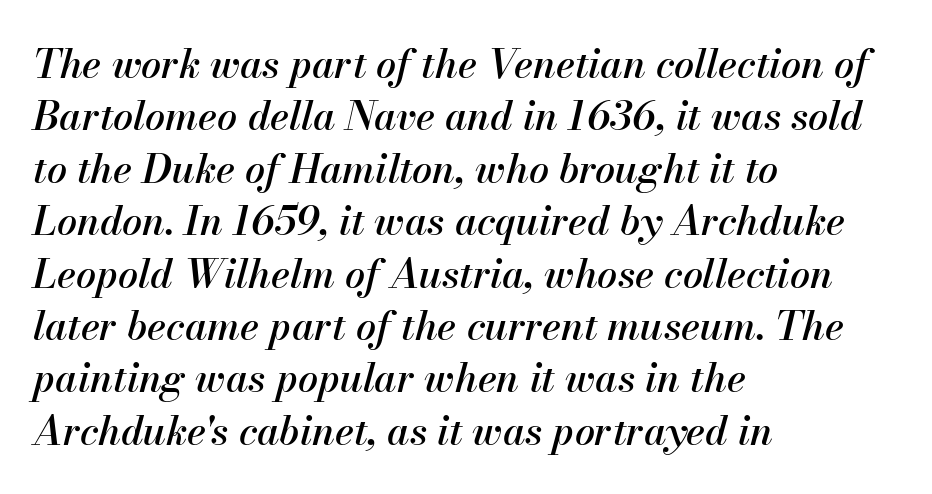
Q: Is the text italic (slanted)? A: Yes, it leans right by about 13 degrees.
Q: Is the text underlined? A: No.
Q: How is the paragraph aligned? A: Left-aligned.
Q: Is the spacing between letters normal or unusually wide? A: Normal.
Q: Is the spacing between lines tight, normal or loose? A: Normal.
Q: Width (condensed, normal, or wide)? A: Normal.
Q: Stroke contrast? A: Medium.
Q: x-height? A: Small.
Q: Monospaced? A: No.
